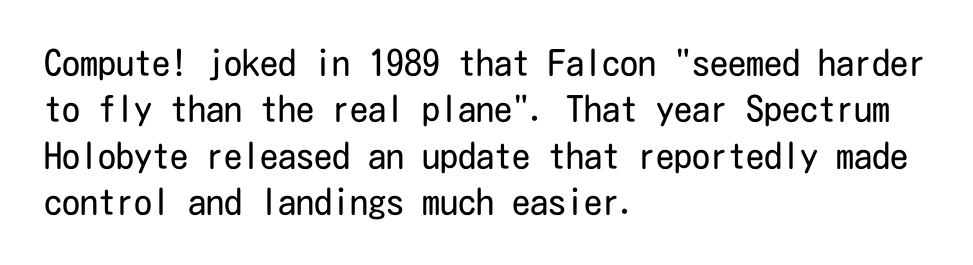
{"serif": "no", "italic": "no", "bold": "no", "weight": "regular", "width": "condensed", "stroke_contrast": "low", "x_height": "medium", "underline": "no", "align": "left", "line_spacing": "normal", "line_spacing_ratio": 1.29, "letter_spacing": "normal", "letter_spacing_em": 0.0, "glyph_px": 36}
